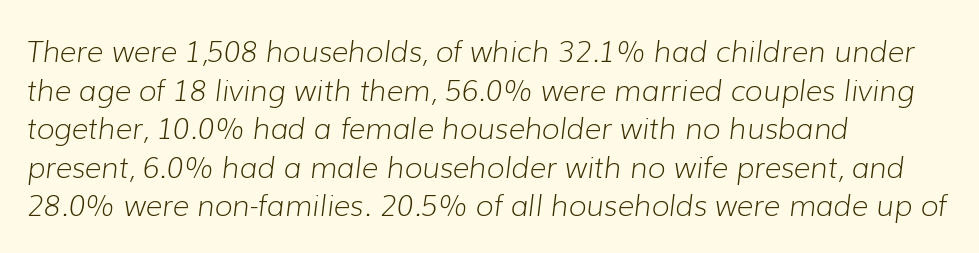
Q: Is the text bold? A: No.
Q: Is the text italic (slanted)? A: Yes, it leans right by about 7 degrees.
Q: Is the text underlined? A: No.
Q: How is the paragraph aligned? A: Left-aligned.
Q: Is the spacing between letters normal or unusually wide? A: Normal.
Q: Is the spacing between lines tight, normal or loose? A: Normal.
Q: Width (condensed, normal, or wide)? A: Normal.
Q: Stroke contrast? A: Low.
Q: x-height? A: Medium.
Q: Monospaced? A: No.
